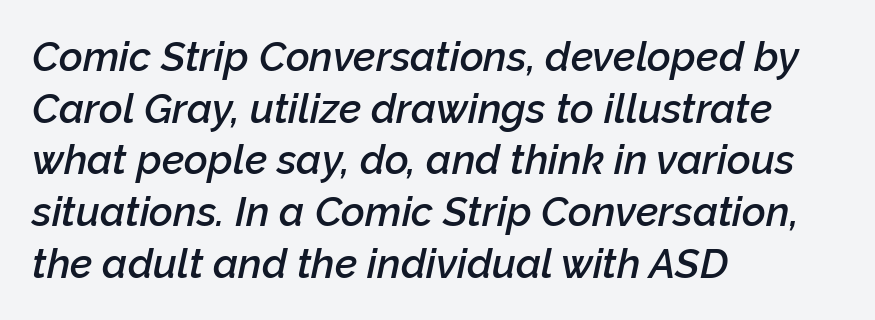
{"italic": "yes", "lean": "right", "slant_degrees": 12, "bold": "semi", "weight": "semibold", "width": "normal", "stroke_contrast": "low", "x_height": "medium", "monospaced": "no", "underline": "no", "align": "left", "line_spacing": "normal", "line_spacing_ratio": 1.26, "letter_spacing": "normal", "letter_spacing_em": 0.0, "glyph_px": 41}
